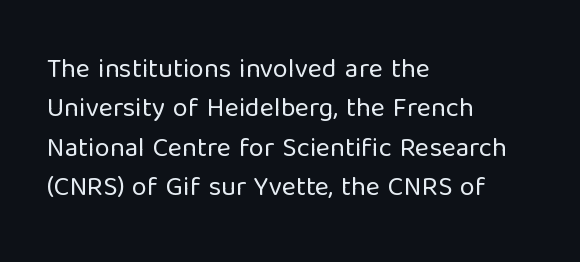
The image shows 27 px text type, upright; set left-aligned, normal line spacing (1.46x), normal letter spacing, not underlined.
